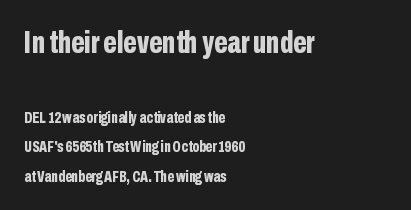
{"serif": "no", "italic": "no", "bold": "yes", "weight": "bold", "width": "condensed", "stroke_contrast": "low", "x_height": "medium", "monospaced": "no", "underline": "no", "align": "left", "line_spacing_ratio": 1.83, "letter_spacing": "normal", "letter_spacing_em": 0.0, "larger_block": "first", "size_ratio": 2.0, "glyph_px": 32}
